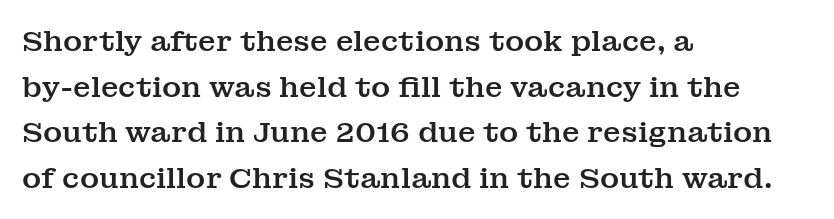
Q: Is the text italic (slanted)? A: No, it is upright.
Q: Is the typeface a serif or a sans-serif typeface? A: Serif.
Q: Is the text underlined? A: No.
Q: How is the paragraph aligned? A: Left-aligned.
Q: Is the spacing between letters normal or unusually wide? A: Normal.
Q: Is the spacing between lines tight, normal or loose? A: Normal.
Q: Width (condensed, normal, or wide)? A: Normal.
Q: Stroke contrast? A: Medium.
Q: x-height? A: Medium.
Q: Monospaced? A: No.
